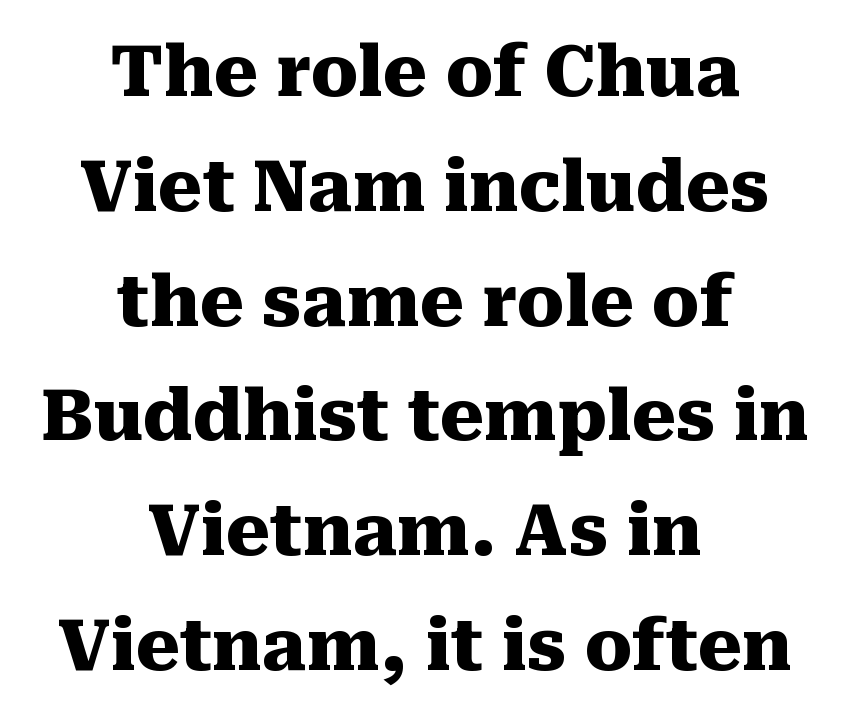
Q: Is the text bold? A: Yes.
Q: Is the text italic (slanted)? A: No, it is upright.
Q: Is the typeface a serif or a sans-serif typeface? A: Serif.
Q: Is the text underlined? A: No.
Q: How is the paragraph aligned? A: Centered.
Q: Is the spacing between letters normal or unusually wide? A: Normal.
Q: Is the spacing between lines tight, normal or loose? A: Normal.
Q: Width (condensed, normal, or wide)? A: Normal.
Q: Stroke contrast? A: Medium.
Q: x-height? A: Medium.
Q: Monospaced? A: No.
